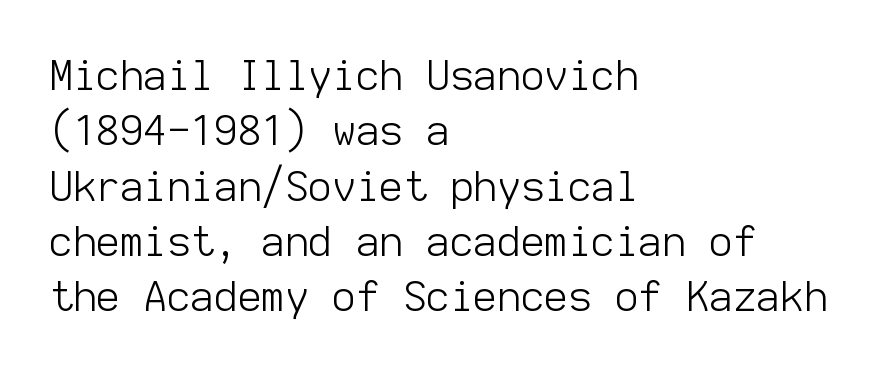
{"serif": "no", "italic": "no", "bold": "no", "weight": "light", "width": "normal", "stroke_contrast": "low", "x_height": "medium", "monospaced": "yes", "underline": "no", "align": "left", "line_spacing": "normal", "line_spacing_ratio": 1.35, "letter_spacing": "normal", "letter_spacing_em": 0.0, "glyph_px": 41}
